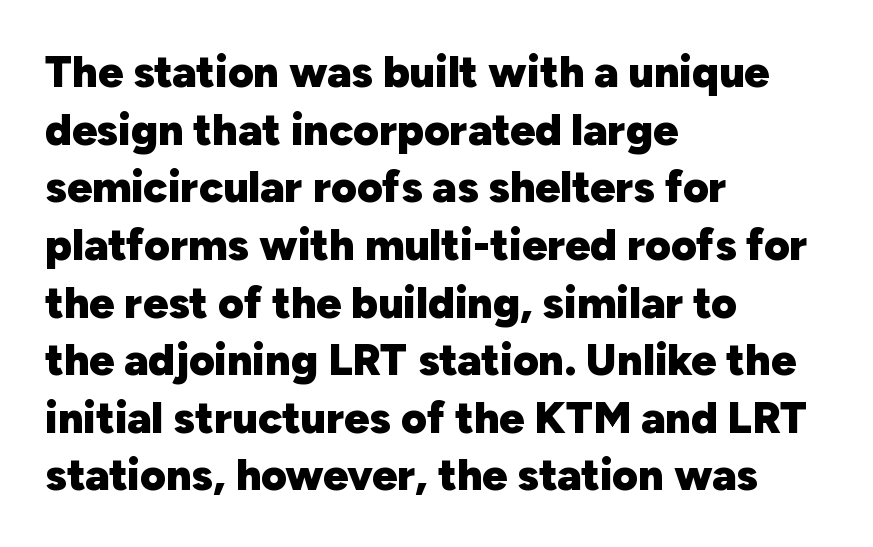
Descenders are the only things crossing below the line. The lettering stays uniformly vertical, giving the passage a roman look. Compared with typical paragraphs, the rows here are spaced about the same. Each letter keeps its own natural width here, so spacing adapts to shape.
